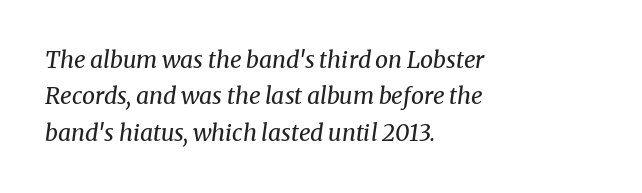
{"italic": "yes", "lean": "right", "slant_degrees": 8, "bold": "no", "underline": "no", "align": "left", "line_spacing": "normal", "line_spacing_ratio": 1.58, "letter_spacing": "normal", "letter_spacing_em": 0.0, "glyph_px": 23}
